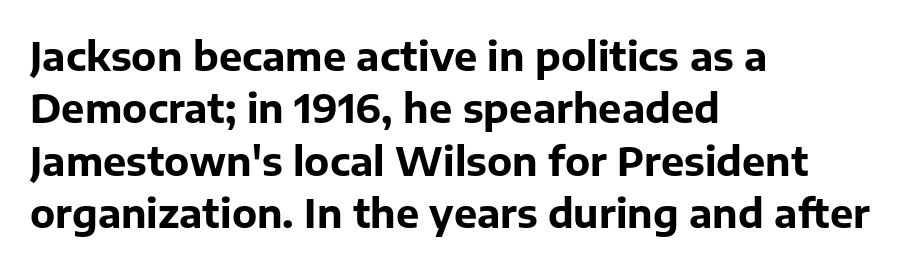
Q: Is the text bold? A: Yes.
Q: Is the text italic (slanted)? A: No, it is upright.
Q: Is the typeface a serif or a sans-serif typeface? A: Sans-serif.
Q: Is the text underlined? A: No.
Q: How is the paragraph aligned? A: Left-aligned.
Q: Is the spacing between letters normal or unusually wide? A: Normal.
Q: Is the spacing between lines tight, normal or loose? A: Normal.
Q: Width (condensed, normal, or wide)? A: Normal.
Q: Stroke contrast? A: Low.
Q: x-height? A: Medium.
Q: Monospaced? A: No.
